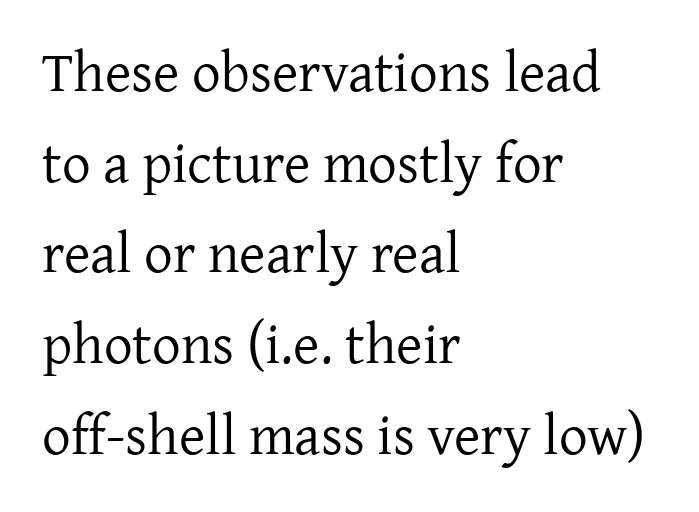
The image shows 57 px regular-weight serif type, upright; set left-aligned, normal line spacing (1.59x), normal letter spacing, not underlined; low stroke contrast and a medium x-height.
